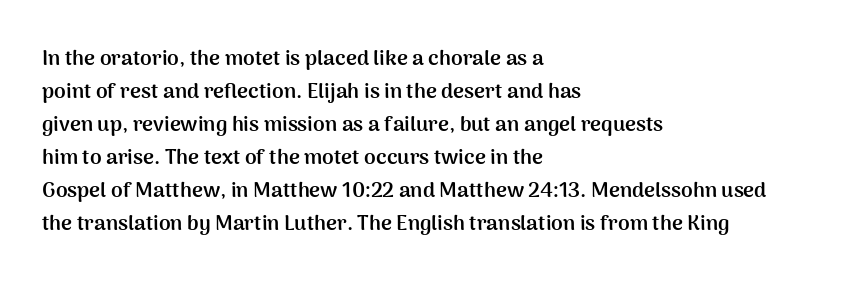
{"italic": "no", "bold": "yes", "underline": "no", "align": "left", "line_spacing": "normal", "line_spacing_ratio": 1.57, "letter_spacing": "normal", "letter_spacing_em": 0.0, "glyph_px": 21}
